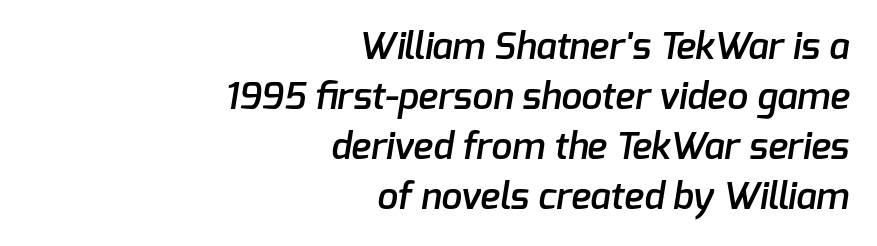
{"serif": "no", "bold": "semi", "weight": "semibold", "width": "normal", "stroke_contrast": "low", "x_height": "medium", "monospaced": "no", "underline": "no", "align": "right", "line_spacing": "normal", "line_spacing_ratio": 1.35, "letter_spacing": "normal", "letter_spacing_em": 0.0, "glyph_px": 37}
